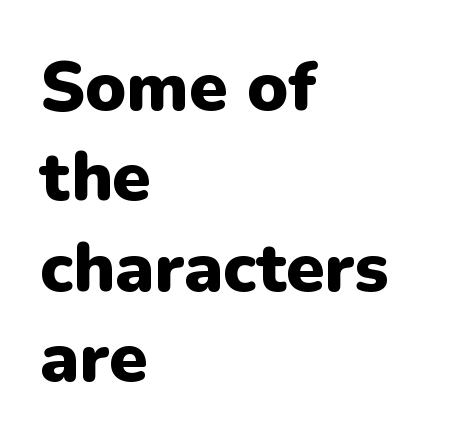
Q: Is the text bold? A: Yes.
Q: Is the text italic (slanted)? A: No, it is upright.
Q: Is the typeface a serif or a sans-serif typeface? A: Sans-serif.
Q: Is the text underlined? A: No.
Q: How is the paragraph aligned? A: Left-aligned.
Q: Is the spacing between letters normal or unusually wide? A: Normal.
Q: Is the spacing between lines tight, normal or loose? A: Normal.
Q: Width (condensed, normal, or wide)? A: Normal.
Q: Stroke contrast? A: Low.
Q: x-height? A: Medium.
Q: Monospaced? A: No.
